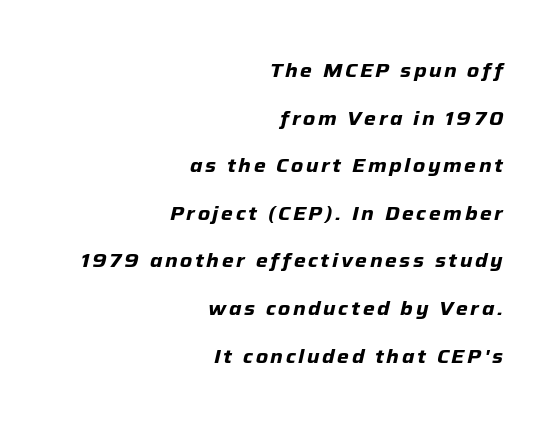
The image shows 20 px bold type, italic (leaning right); set right-aligned, loose line spacing (2.38x), not underlined.
